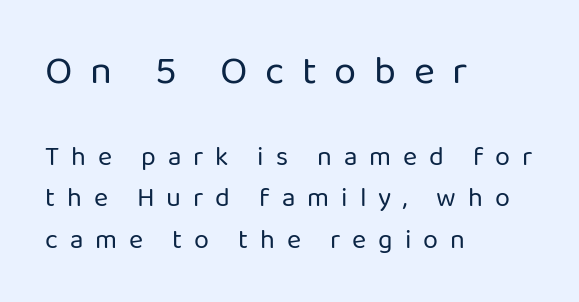
The image shows 40 px regular-weight sans-serif type, upright; set left-aligned, normal line spacing (1.54x), unusually wide letter spacing (+0.44 em), not underlined; the first (top) block is 1.48x larger; low stroke contrast and a medium x-height.
